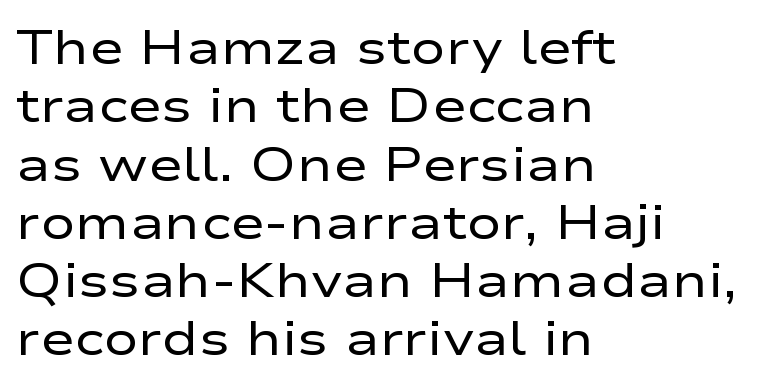
{"serif": "no", "italic": "no", "bold": "no", "weight": "regular", "width": "wide", "stroke_contrast": "low", "x_height": "medium", "monospaced": "no", "underline": "no", "align": "left", "line_spacing_ratio": 1.24, "letter_spacing": "normal", "letter_spacing_em": 0.0, "glyph_px": 47}
